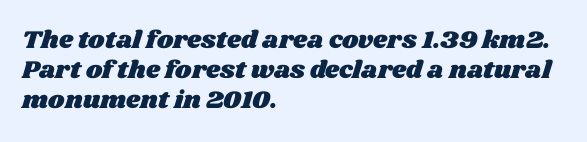
In terms of letterspacing, this is plain default setting. Check under the words: just untouched page. The paragraph shown leans on its left margin.
